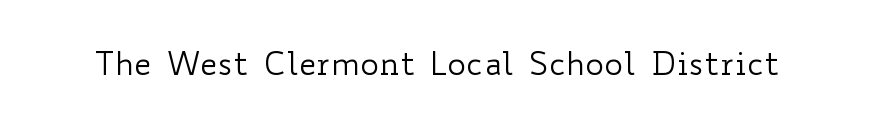
Q: Is the text bold? A: No.
Q: Is the text italic (slanted)? A: No, it is upright.
Q: Is the text underlined? A: No.
Q: Is the spacing between letters normal or unusually wide? A: Normal.
Q: Width (condensed, normal, or wide)? A: Wide.
Q: Stroke contrast? A: Low.
Q: x-height? A: Small.
Q: Monospaced? A: No.
